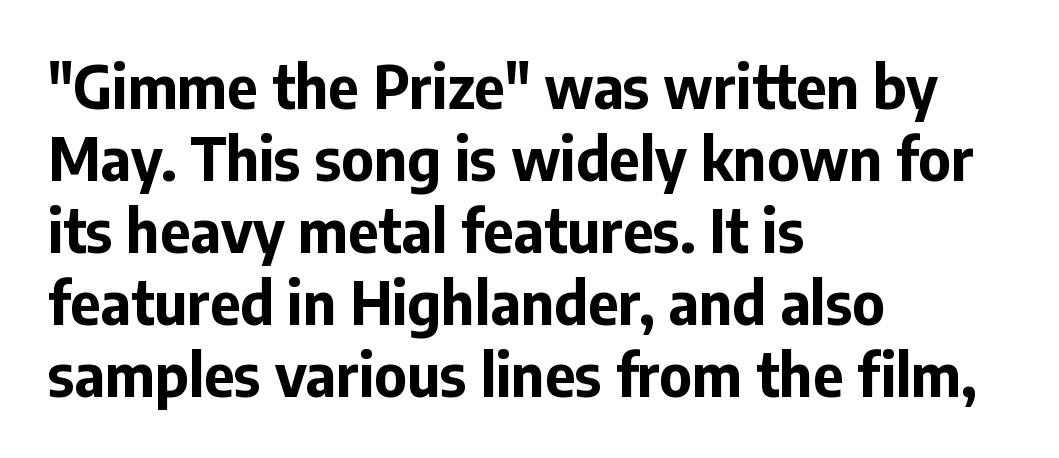
{"serif": "no", "italic": "no", "bold": "yes", "weight": "bold", "width": "normal", "stroke_contrast": "low", "x_height": "medium", "monospaced": "no", "underline": "no", "align": "left", "line_spacing_ratio": 1.22, "letter_spacing": "normal", "letter_spacing_em": 0.0, "glyph_px": 59}
